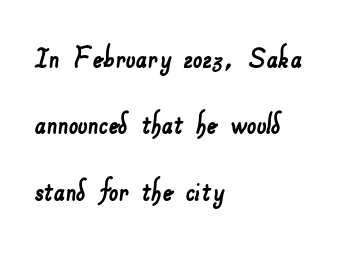
The image shows 34 px sans-serif type; set left-aligned, loose line spacing (1.95x), normal letter spacing, not underlined; low stroke contrast and a small x-height.
